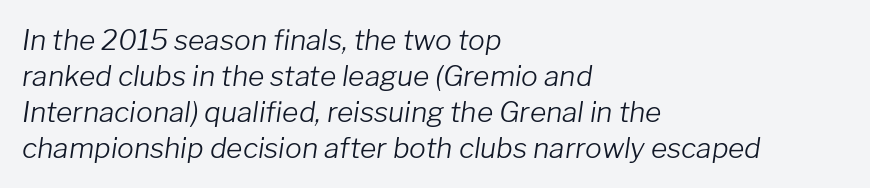
Q: Is the text bold? A: No.
Q: Is the text italic (slanted)? A: Yes, it leans right by about 8 degrees.
Q: Is the text underlined? A: No.
Q: How is the paragraph aligned? A: Left-aligned.
Q: Is the spacing between letters normal or unusually wide? A: Normal.
Q: Is the spacing between lines tight, normal or loose? A: Normal.
Q: Width (condensed, normal, or wide)? A: Normal.
Q: Stroke contrast? A: Low.
Q: x-height? A: Medium.
Q: Monospaced? A: No.
